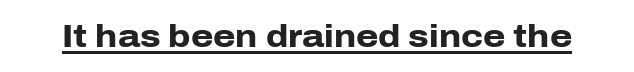
Character widths vary here, with narrow letters taking less room than wide ones. Serif or sans? Sans — the stroke terminals are bare. Each word holds together tightly as a unit, with standard inter-letter gaps. The sample has been set heavy, in full bold. Is there an underline? Yes — a line sits under the letters.
